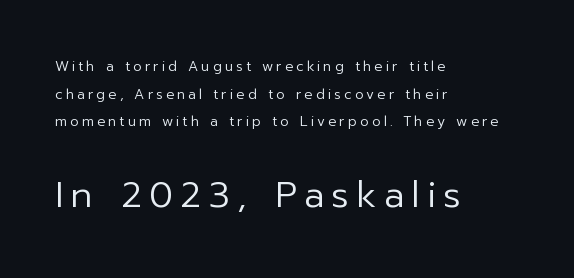
The image shows 36 px regular-weight sans-serif type, upright; set left-aligned, loose line spacing (1.97x), unusually wide letter spacing (+0.21 em), not underlined; the second (bottom) block is 2.57x larger; low stroke contrast and a medium x-height.
